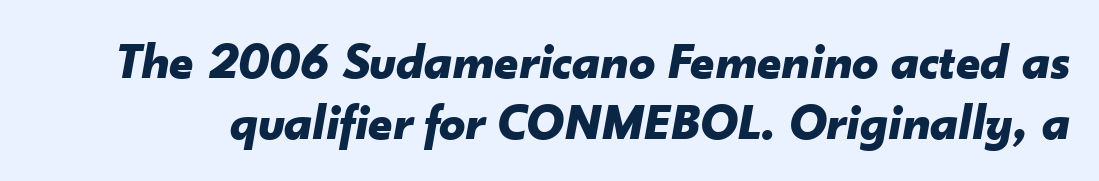
{"italic": "yes", "lean": "right", "slant_degrees": 10, "bold": "yes", "weight": "bold", "width": "normal", "stroke_contrast": "low", "x_height": "small", "monospaced": "no", "underline": "no", "line_spacing_ratio": 1.18, "letter_spacing": "normal", "letter_spacing_em": 0.0, "glyph_px": 52}
